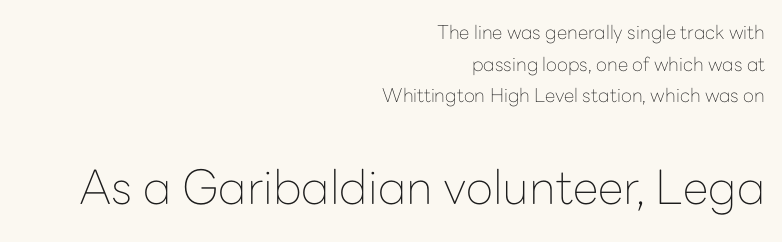
Each line ends at the same right margin while the left side varies. The passage shown is typed in a proportional face where columns would drift. In terms of letterspacing, this is plain default setting. Every stem runs plumb, perpendicular to the baseline. If you squint, the bottom block still reads clearly — it's the larger of the two. Letters rest on an invisible, unmarked baseline.
